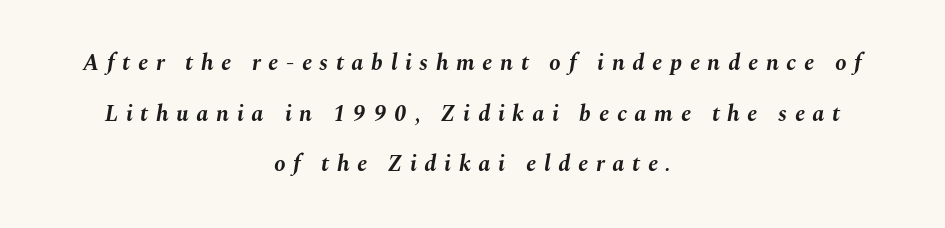
{"italic": "yes", "lean": "right", "slant_degrees": 10, "bold": "yes", "underline": "no", "align": "center", "line_spacing": "loose", "line_spacing_ratio": 2.2, "letter_spacing": "wide", "letter_spacing_em": 0.33, "glyph_px": 23}
